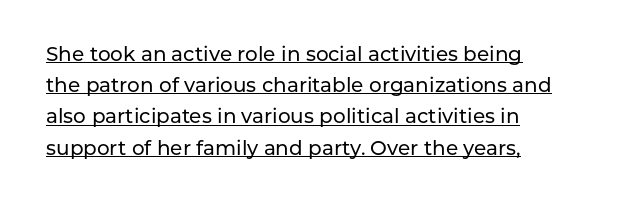
Q: Is the text italic (slanted)? A: No, it is upright.
Q: Is the text underlined? A: Yes.
Q: How is the paragraph aligned? A: Left-aligned.
Q: Is the spacing between letters normal or unusually wide? A: Normal.
Q: Is the spacing between lines tight, normal or loose? A: Normal.
